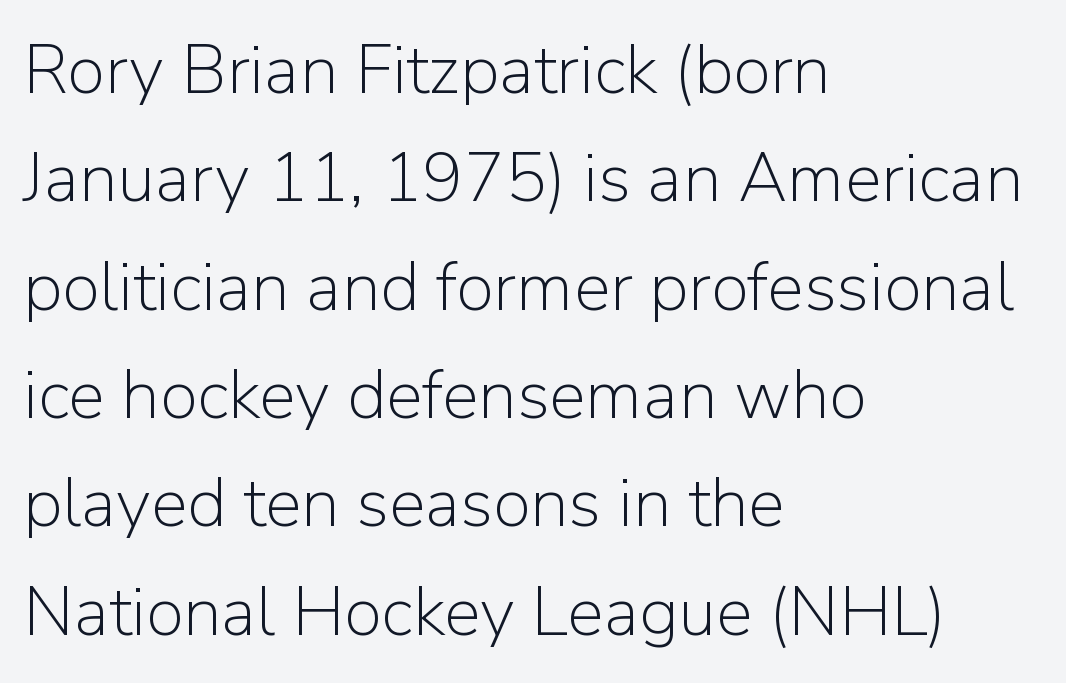
Is there much room between lines? A standard amount, neither cramped nor airy. Students, note that the glyphs here touch the page at normal intervals. Compared with a centered layout, this one pins lines to the left instead. No italicization has been applied; the sample stays upright.
